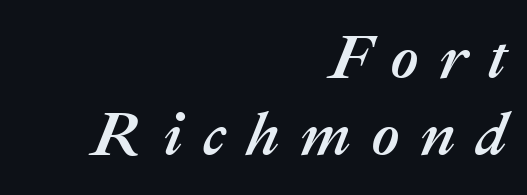
Q: Is the text italic (slanted)? A: Yes, it leans right by about 22 degrees.
Q: Is the text underlined? A: No.
Q: How is the paragraph aligned? A: Right-aligned.
Q: Is the spacing between letters normal or unusually wide? A: Unusually wide.
Q: Is the spacing between lines tight, normal or loose? A: Normal.
Q: Width (condensed, normal, or wide)? A: Normal.
Q: Stroke contrast? A: Medium.
Q: x-height? A: Medium.
Q: Monospaced? A: No.
